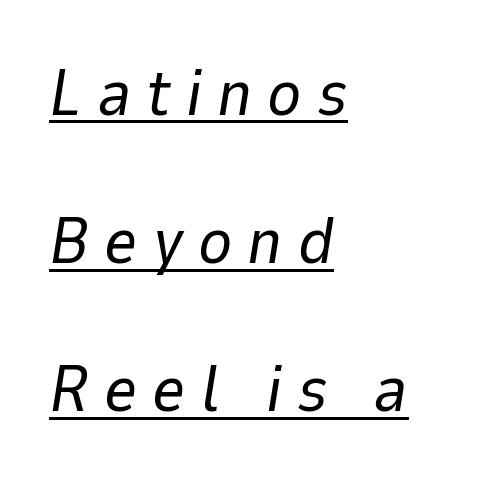
The image shows 65 px regular-weight type, italic (leaning right); set left-aligned, loose line spacing (2.28x), unusually wide letter spacing (+0.23 em), underlined; low stroke contrast and a medium x-height.
